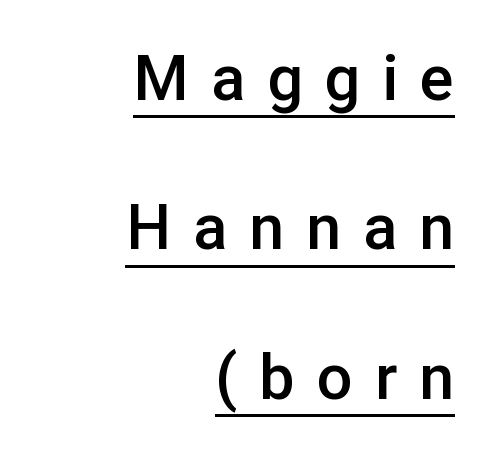
The image shows 63 px semibold sans-serif type, upright; set right-aligned, loose line spacing (2.37x), unusually wide letter spacing (+0.35 em), underlined; low stroke contrast and a medium x-height.
